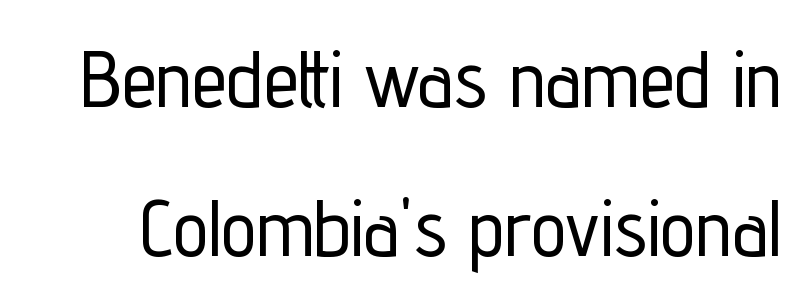
{"serif": "no", "italic": "no", "width": "condensed", "stroke_contrast": "low", "x_height": "medium", "monospaced": "no", "underline": "no", "line_spacing_ratio": 1.89, "letter_spacing": "normal", "letter_spacing_em": 0.0, "glyph_px": 79}
